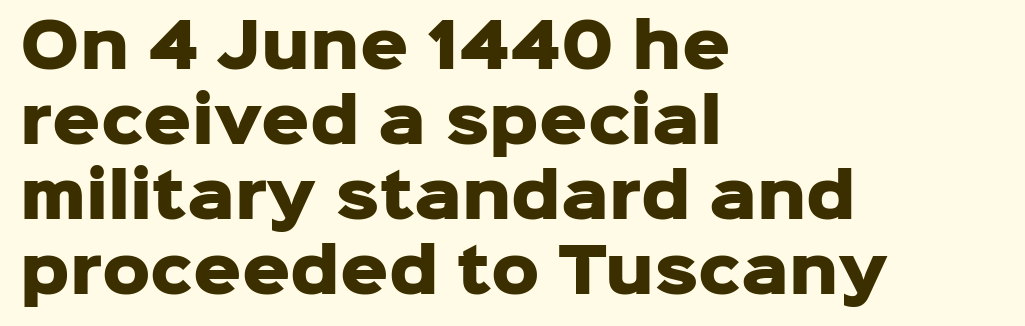
Underline: absent. Proportional: the letters do not fall into vertical columns. Emphasis by weight is at full strength: bold. Casual observation: everything's shoved over to the left.
